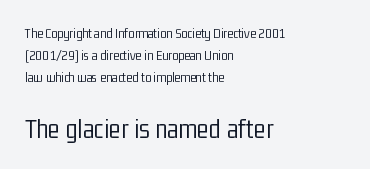
Q: Is the text bold? A: No.
Q: Is the text italic (slanted)? A: No, it is upright.
Q: Is the typeface a serif or a sans-serif typeface? A: Sans-serif.
Q: Is the text underlined? A: No.
Q: How is the paragraph aligned? A: Left-aligned.
Q: Is the spacing between letters normal or unusually wide? A: Normal.
Q: Is the spacing between lines tight, normal or loose? A: Normal.
Q: Which block of text is set in a larger size, the first (top) or the second (bottom)? A: The second (bottom) one.
Q: Width (condensed, normal, or wide)? A: Condensed.
Q: Stroke contrast? A: Low.
Q: x-height? A: Medium.
Q: Monospaced? A: No.
